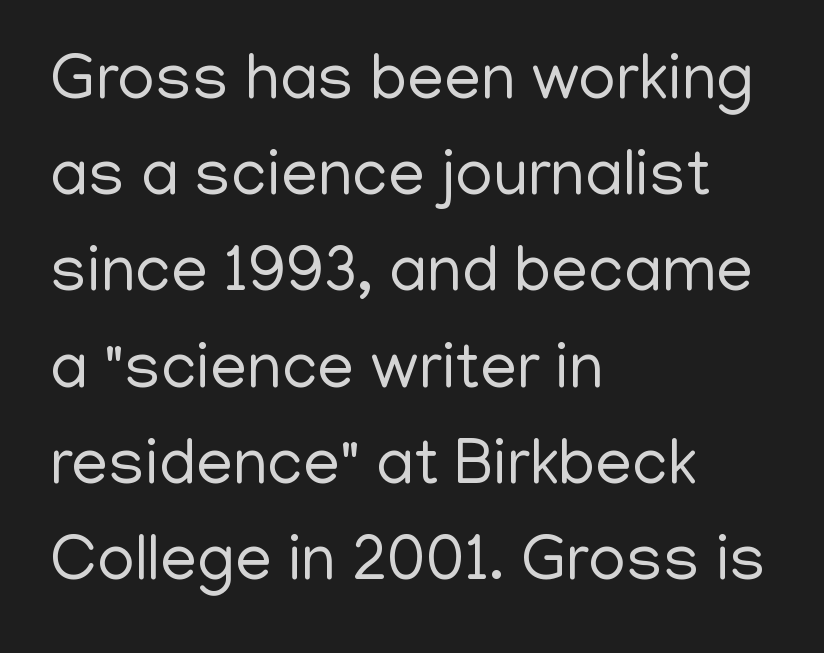
Q: Is the text bold? A: No.
Q: Is the text italic (slanted)? A: No, it is upright.
Q: Is the typeface a serif or a sans-serif typeface? A: Sans-serif.
Q: Is the text underlined? A: No.
Q: How is the paragraph aligned? A: Left-aligned.
Q: Is the spacing between letters normal or unusually wide? A: Normal.
Q: Is the spacing between lines tight, normal or loose? A: Normal.
Q: Width (condensed, normal, or wide)? A: Normal.
Q: Stroke contrast? A: Low.
Q: x-height? A: Medium.
Q: Monospaced? A: No.
